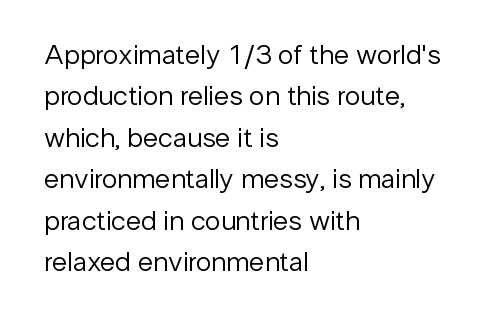
A student would call this left alignment; a typographer would say flush left, rag right. Students, observe: this is what conventionally led text looks like. These lines keep a tight, regular rhythm from letter to letter. No heavy texture on the line: the type isn't bold. Beneath every word, the page is bare. This rendering employs a face without finishing strokes, i.e., a sans-serif.
